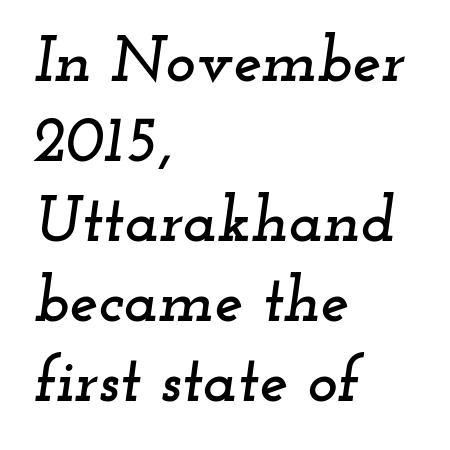
The image shows 64 px wide serif type, italic (leaning right); set left-aligned, normal line spacing (1.25x), normal letter spacing, not underlined; low stroke contrast and a small x-height.
